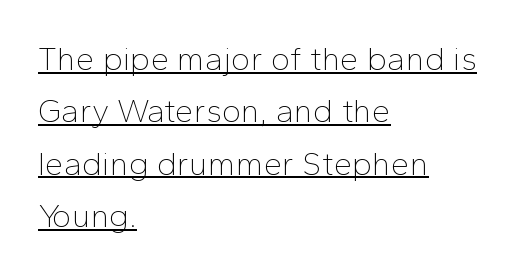
The type is set solid horizontally, with unmodified tracking. Rendered with straight, roman letterforms. Character widths vary here, with narrow letters taking less room than wide ones. The block of text has a typical density, with ordinary space between rows.
